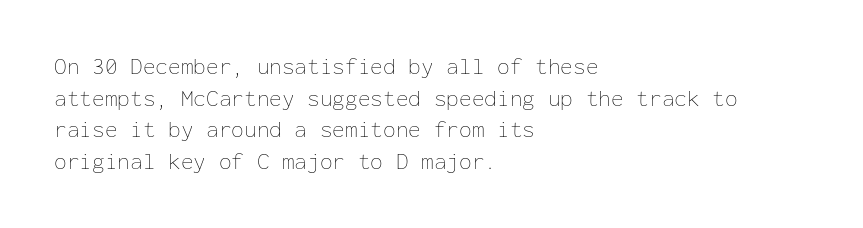
{"italic": "no", "bold": "no", "underline": "no", "align": "left", "line_spacing": "normal", "line_spacing_ratio": 1.37, "letter_spacing": "normal", "letter_spacing_em": 0.0, "glyph_px": 23}
